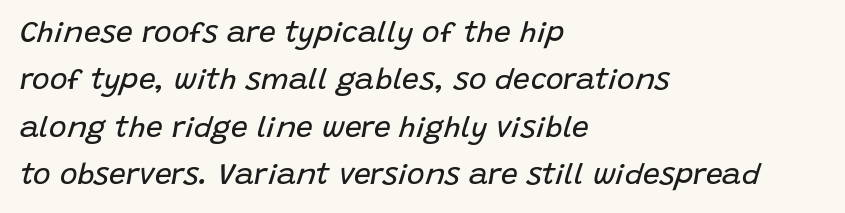
The image shows 30 px regular-weight type, italic (leaning right); set left-aligned, normal line spacing (1.58x), normal letter spacing, not underlined; low stroke contrast and a large x-height.
